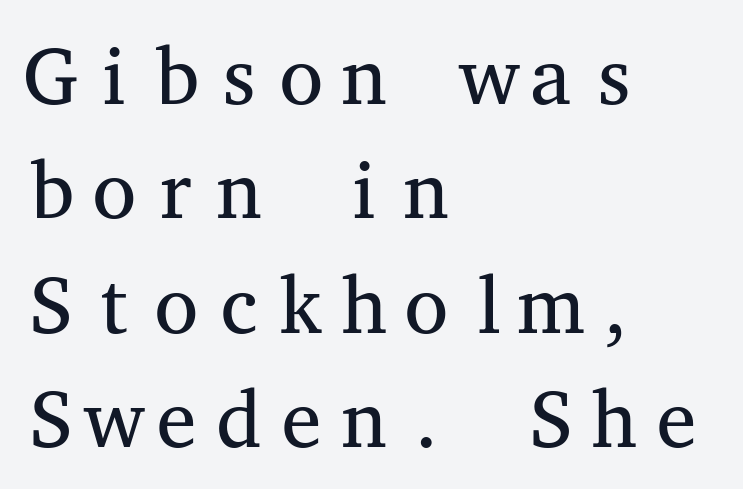
The image shows 80 px regular-weight, wide serif type, upright, monospaced; set left-aligned, normal line spacing (1.43x), normal letter spacing, not underlined; medium stroke contrast and a medium x-height.
